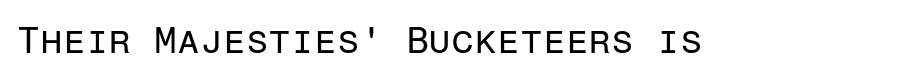
Q: Is the text bold? A: No.
Q: Is the text italic (slanted)? A: No, it is upright.
Q: Is the typeface a serif or a sans-serif typeface? A: Sans-serif.
Q: Is the text underlined? A: No.
Q: Is the spacing between letters normal or unusually wide? A: Normal.
Q: Width (condensed, normal, or wide)? A: Normal.
Q: Stroke contrast? A: Low.
Q: x-height? A: Medium.
Q: Monospaced? A: Yes.
